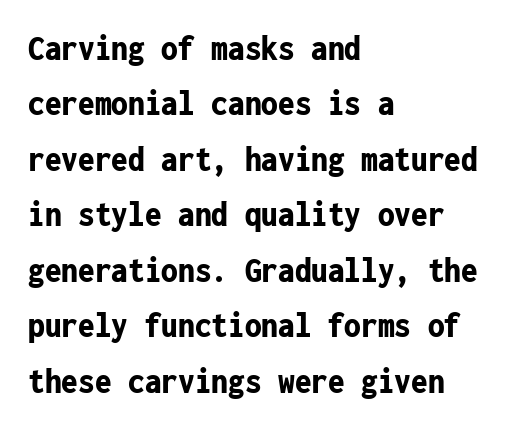
Q: Is the text bold? A: Yes.
Q: Is the text italic (slanted)? A: No, it is upright.
Q: Is the typeface a serif or a sans-serif typeface? A: Sans-serif.
Q: Is the text underlined? A: No.
Q: How is the paragraph aligned? A: Left-aligned.
Q: Is the spacing between letters normal or unusually wide? A: Normal.
Q: Is the spacing between lines tight, normal or loose? A: Normal.
Q: Width (condensed, normal, or wide)? A: Condensed.
Q: Stroke contrast? A: Low.
Q: x-height? A: Medium.
Q: Monospaced? A: Yes.
